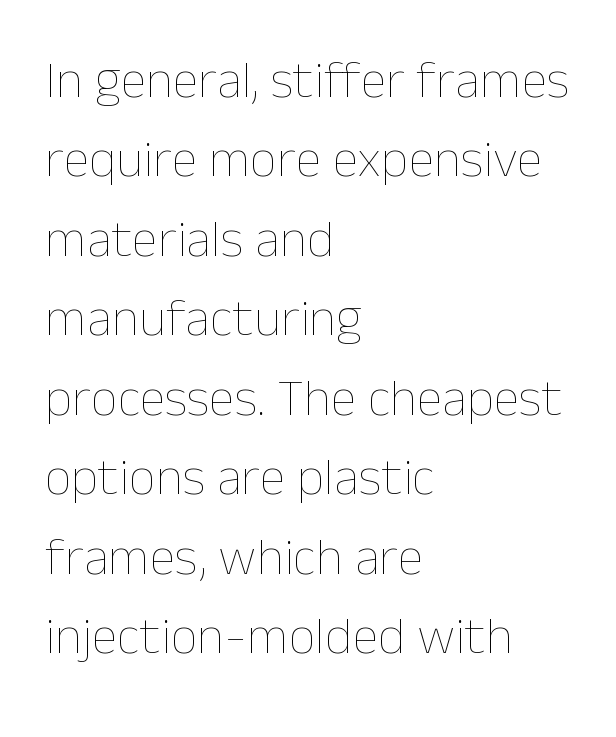
The image shows 53 px thin type, upright; set left-aligned, normal line spacing (1.5x), normal letter spacing, not underlined; low stroke contrast and a medium x-height.
